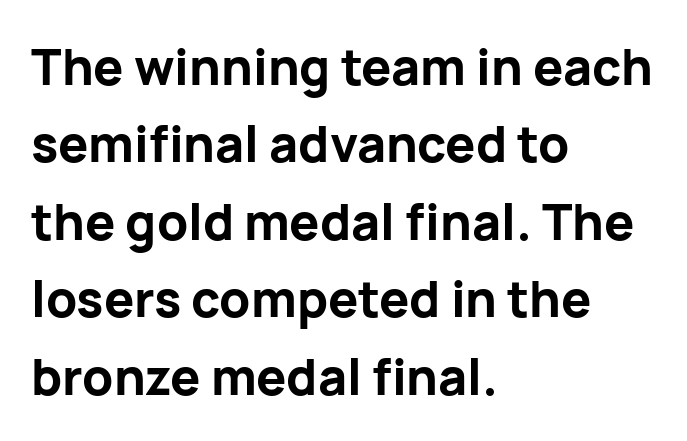
The face used here is proportionally spaced, like ordinary book or web type. Reading down the column, the eye jumps a familiar distance to each next line. Unlike a traditional serif, this face leaves its strokes unadorned. Each glyph is drawn with heavy, bold strokes. Does the copy run flush right? No — it runs flush left. This rendering leaves character spacing at its baseline value.
